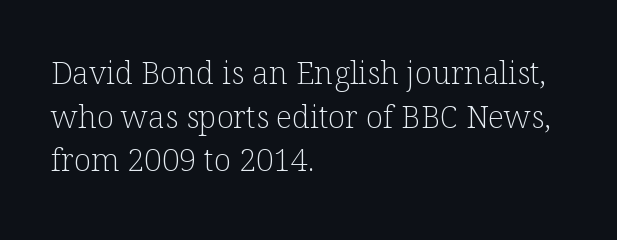
{"serif": "yes", "italic": "no", "bold": "no", "weight": "light", "width": "normal", "stroke_contrast": "low", "x_height": "medium", "monospaced": "no", "underline": "no", "align": "left", "line_spacing": "normal", "line_spacing_ratio": 1.41, "letter_spacing": "normal", "letter_spacing_em": 0.0, "glyph_px": 31}
